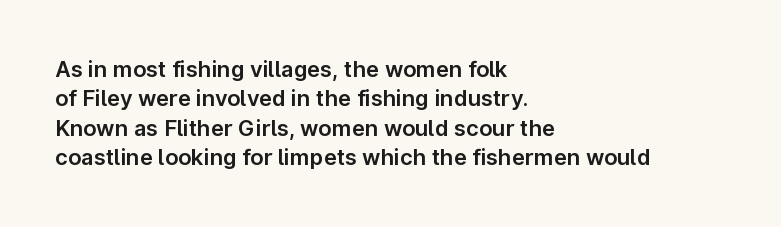
The image shows 22 px text type, upright; set left-aligned, normal line spacing (1.34x), normal letter spacing, not underlined.
